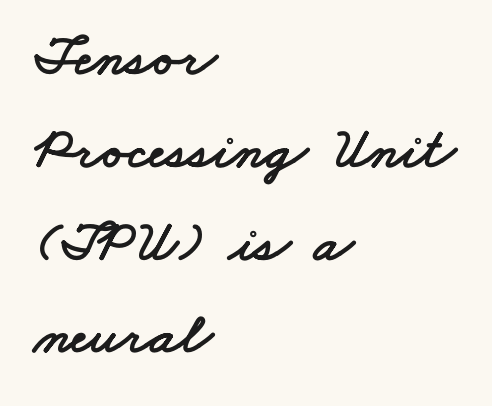
Each letter keeps its own natural width here, so spacing adapts to shape. If you drew a ruler down the left edge, every line would touch it. In terms of leading, this rendering sits right in the middle. Unlike a traditional serif, this face leaves its strokes unadorned. The line texture is even and compact thanks to regular tracking. The space beneath each line is pristine and unruled.
